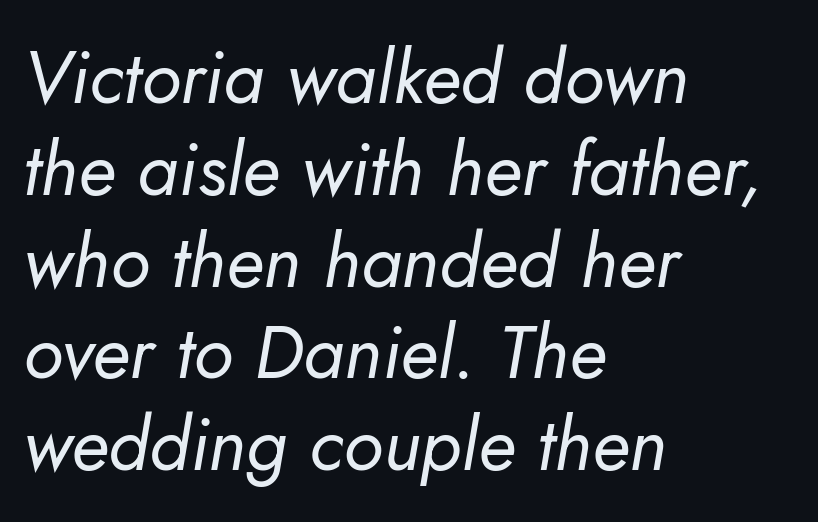
Underline: absent. The text carries the slant typical of an italic or oblique font. Short note: letters normally spaced. The font is comparable to plain body text, perhaps lighter. Each letter keeps its own natural width here, so spacing adapts to shape.
